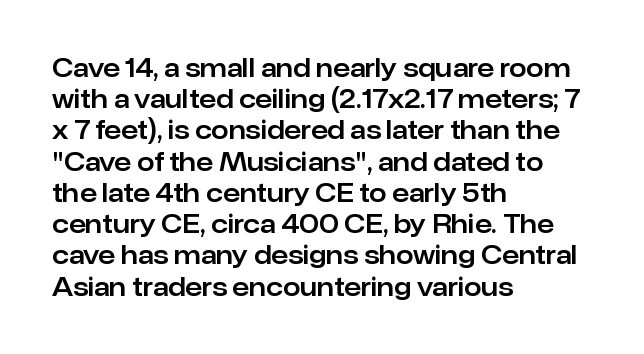
If you drew a line through each stem, it would be perfectly vertical. Leading: standard. The setting favours the left margin, as ordinary paragraphs usually do. Nobody touched the tracking dial on this one. Lines of text with bare space underneath.
